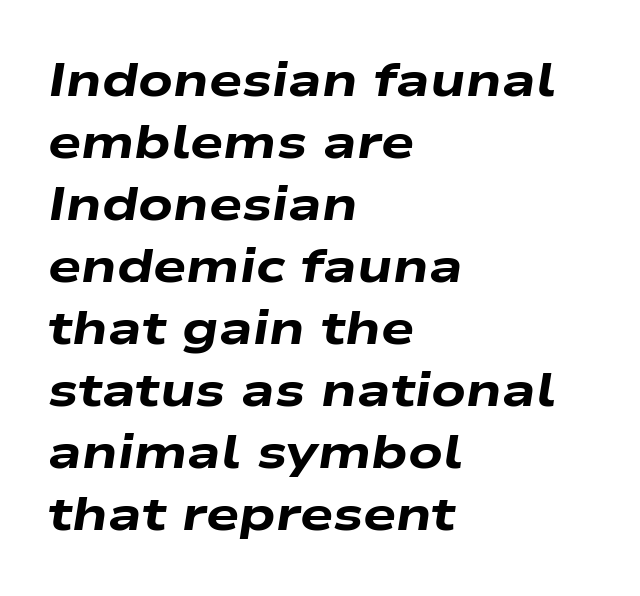
The image shows 47 px heavy, wide type, italic (leaning right); set left-aligned, normal line spacing (1.32x), normal letter spacing, not underlined; low stroke contrast and a medium x-height.
